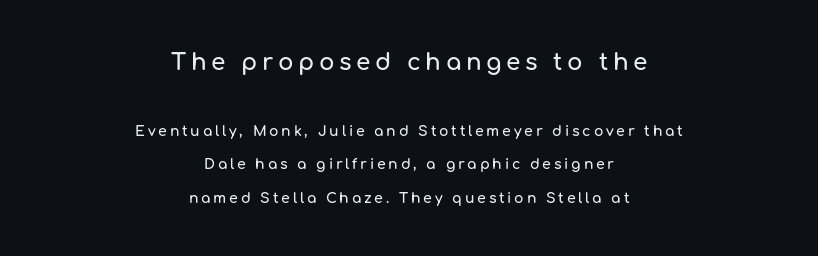
Q: Is the text italic (slanted)? A: No, it is upright.
Q: Is the text underlined? A: No.
Q: How is the paragraph aligned? A: Centered.
Q: Is the spacing between letters normal or unusually wide? A: Unusually wide.
Q: Is the spacing between lines tight, normal or loose? A: Loose.
Q: Which block of text is set in a larger size, the first (top) or the second (bottom)? A: The first (top) one.
